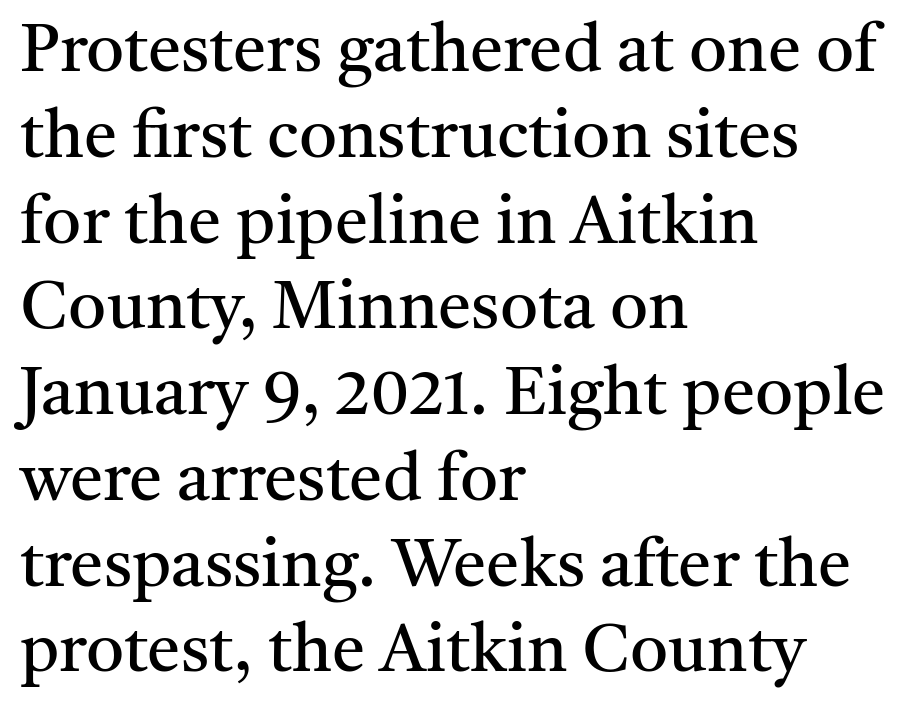
Q: Is the text bold? A: No.
Q: Is the text italic (slanted)? A: No, it is upright.
Q: Is the typeface a serif or a sans-serif typeface? A: Serif.
Q: Is the text underlined? A: No.
Q: How is the paragraph aligned? A: Left-aligned.
Q: Is the spacing between letters normal or unusually wide? A: Normal.
Q: Is the spacing between lines tight, normal or loose? A: Normal.
Q: Width (condensed, normal, or wide)? A: Normal.
Q: Stroke contrast? A: Medium.
Q: x-height? A: Medium.
Q: Monospaced? A: No.
